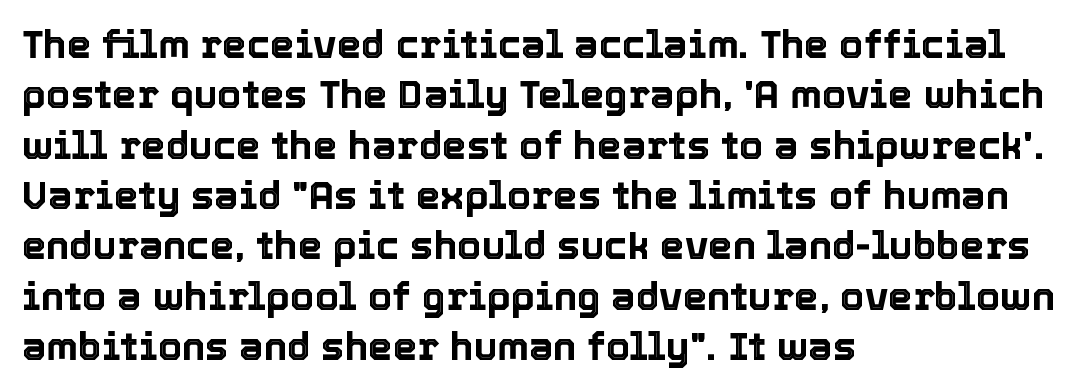
Every character sits straight up, as roman type does. Nobody touched the tracking dial on this one. Just letters on the line, the space beneath them empty. You could not count columns in this text — the font is proportionally spaced. Rows of type keep a routine distance in the vertical direction.
